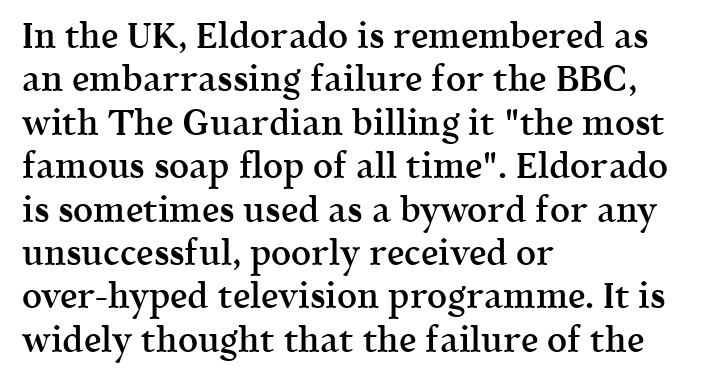
The image shows 35 px semibold serif type, upright; set left-aligned, line spacing 1.24x, normal letter spacing, not underlined; a medium x-height.
